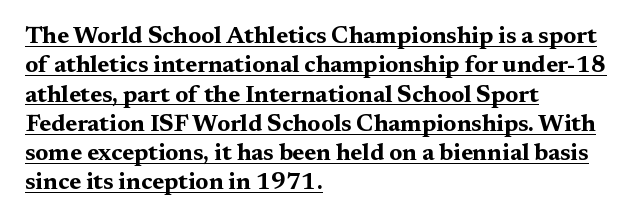
A dark, heavy texture on the line: the type is bold. Here the glyphs are tracked normally, forming tight word shapes. Notice how the stems are strictly vertical — no italics here. This rendering uses left alignment, leaving the right contour irregular.
